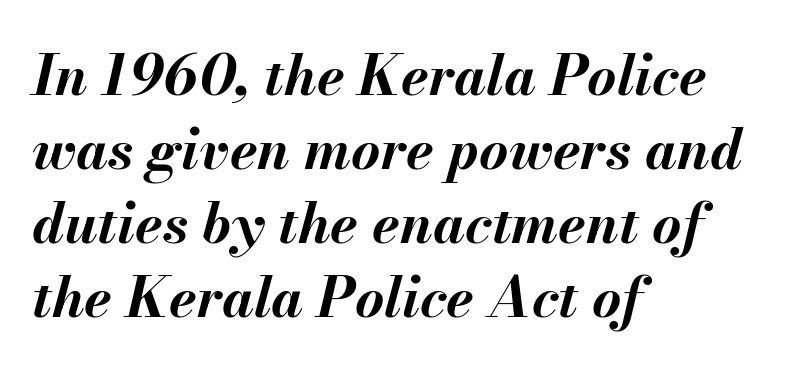
Q: Is the text bold? A: Yes.
Q: Is the text italic (slanted)? A: Yes, it leans right by about 13 degrees.
Q: Is the text underlined? A: No.
Q: How is the paragraph aligned? A: Left-aligned.
Q: Is the spacing between letters normal or unusually wide? A: Normal.
Q: Is the spacing between lines tight, normal or loose? A: Normal.
Q: Width (condensed, normal, or wide)? A: Normal.
Q: Stroke contrast? A: Medium.
Q: x-height? A: Small.
Q: Monospaced? A: No.
